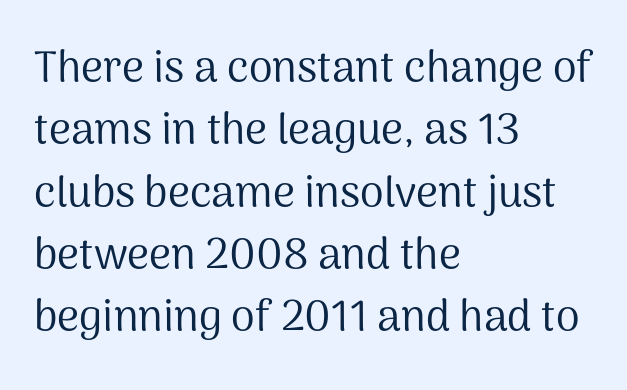
The rendering anchors every line to the left-hand side. Looks like regular typesetting: each glyph gets only the width it needs. The typesetting does not lean heavy: it is not bold. The letterforms sit shoulder to shoulder at normal distance. Upright lettering throughout. Stroke terminals: plain, sans-serif.
